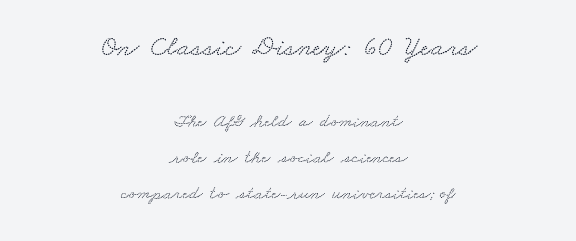
The lines are quadded center. The designer gave the opening block more size than the closing block. Clear beneath every line of the passage. The face used here is rendered with its standard letterfit. A typesetter would call this proportional, since set widths differ per character.
